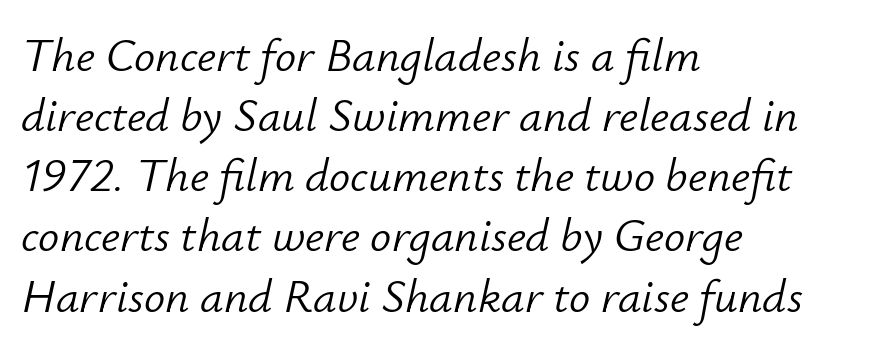
The image shows 47 px light type, italic (leaning right); set left-aligned, normal line spacing (1.28x), normal letter spacing, not underlined; low stroke contrast and a small x-height.
